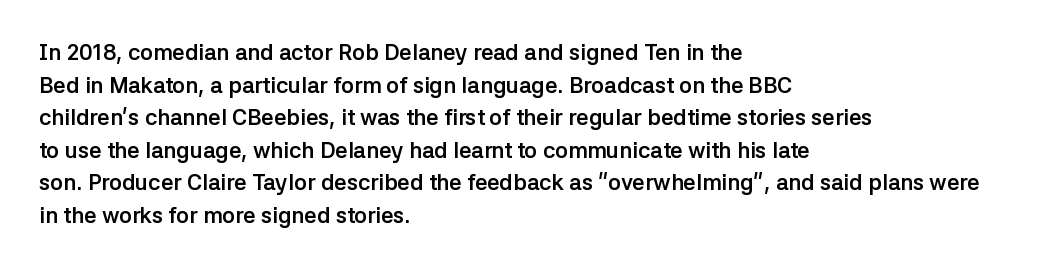
{"italic": "no", "bold": "yes", "underline": "no", "align": "left", "line_spacing": "normal", "line_spacing_ratio": 1.48, "letter_spacing": "normal", "letter_spacing_em": 0.0, "glyph_px": 22}
